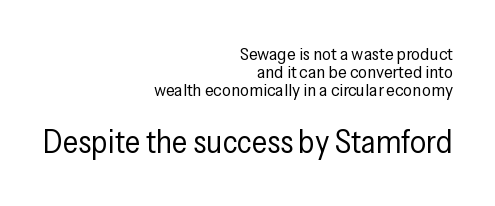
{"serif": "no", "italic": "no", "bold": "no", "weight": "regular", "width": "condensed", "stroke_contrast": "low", "x_height": "medium", "monospaced": "no", "underline": "no", "align": "right", "line_spacing": "tight", "line_spacing_ratio": 0.99, "letter_spacing": "normal", "letter_spacing_em": 0.0, "larger_block": "second", "size_ratio": 1.78, "glyph_px": 32}
